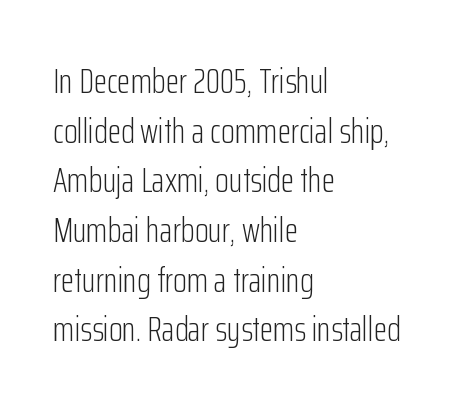
Q: Is the text bold? A: No.
Q: Is the text italic (slanted)? A: No, it is upright.
Q: Is the typeface a serif or a sans-serif typeface? A: Sans-serif.
Q: Is the text underlined? A: No.
Q: How is the paragraph aligned? A: Left-aligned.
Q: Is the spacing between letters normal or unusually wide? A: Normal.
Q: Is the spacing between lines tight, normal or loose? A: Normal.
Q: Width (condensed, normal, or wide)? A: Condensed.
Q: Stroke contrast? A: Low.
Q: x-height? A: Medium.
Q: Monospaced? A: No.
